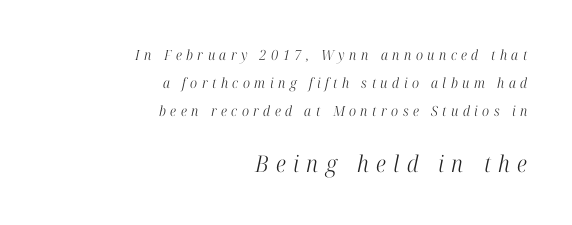
Q: Is the text bold? A: No.
Q: Is the text italic (slanted)? A: Yes, it leans right by about 12 degrees.
Q: Is the text underlined? A: No.
Q: How is the paragraph aligned? A: Right-aligned.
Q: Is the spacing between letters normal or unusually wide? A: Unusually wide.
Q: Is the spacing between lines tight, normal or loose? A: Loose.
Q: Which block of text is set in a larger size, the first (top) or the second (bottom)? A: The second (bottom) one.
